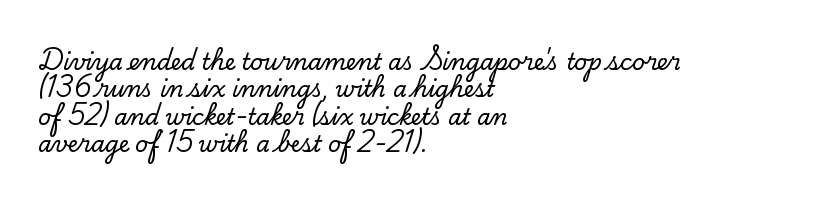
Q: Is the text italic (slanted)? A: Yes.
Q: Is the text underlined? A: No.
Q: How is the paragraph aligned? A: Left-aligned.
Q: Is the spacing between letters normal or unusually wide? A: Normal.
